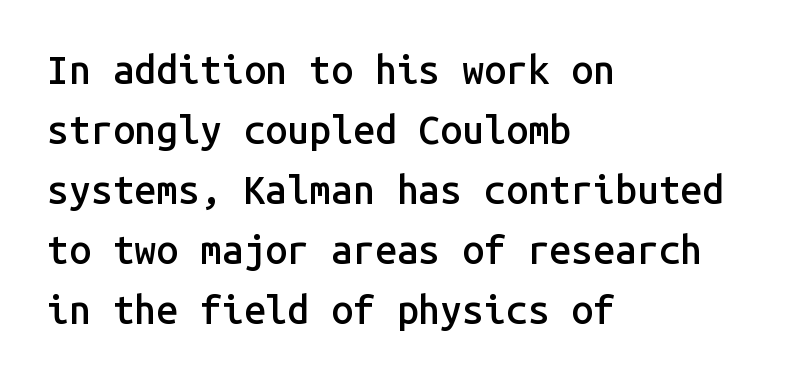
Q: Is the text bold? A: Semi-bold.
Q: Is the text italic (slanted)? A: No, it is upright.
Q: Is the typeface a serif or a sans-serif typeface? A: Sans-serif.
Q: Is the text underlined? A: No.
Q: How is the paragraph aligned? A: Left-aligned.
Q: Is the spacing between letters normal or unusually wide? A: Normal.
Q: Is the spacing between lines tight, normal or loose? A: Normal.
Q: Width (condensed, normal, or wide)? A: Normal.
Q: Stroke contrast? A: Low.
Q: x-height? A: Medium.
Q: Monospaced? A: Yes.
